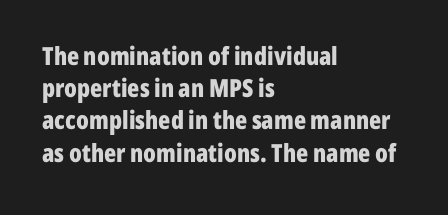
The lines sit at an ordinary, default distance from one another. Italic? Not at all — the glyphs are vertical. This rendering leaves character spacing at its baseline value. A student would call this left alignment; a typographer would say flush left, rag right.
